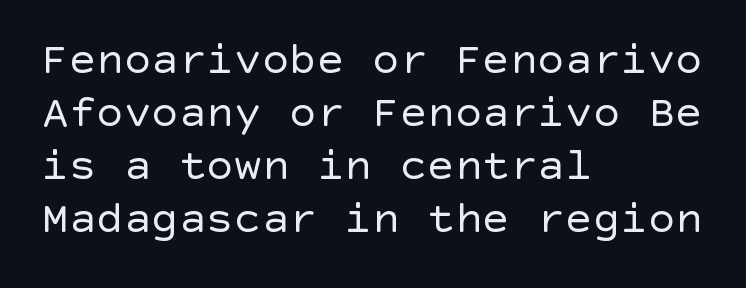
{"serif": "no", "italic": "no", "bold": "no", "weight": "regular", "width": "normal", "x_height": "large", "underline": "no", "align": "left", "line_spacing": "tight", "line_spacing_ratio": 1.15, "letter_spacing": "normal", "letter_spacing_em": 0.0, "glyph_px": 46}
